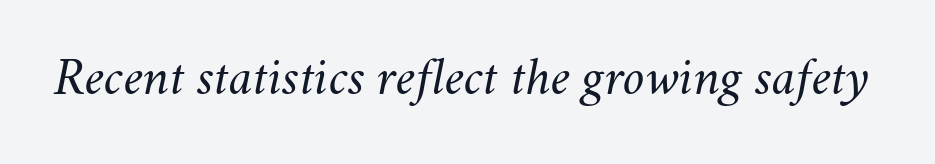
{"italic": "yes", "lean": "right", "slant_degrees": 11, "bold": "no", "weight": "light", "width": "normal", "stroke_contrast": "medium", "x_height": "small", "monospaced": "no", "underline": "no", "letter_spacing": "normal", "letter_spacing_em": 0.0, "glyph_px": 55}
